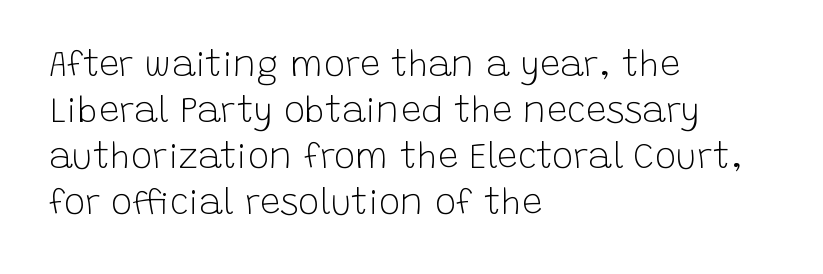
{"serif": "no", "italic": "no", "bold": "no", "weight": "light", "width": "normal", "stroke_contrast": "low", "x_height": "large", "monospaced": "no", "underline": "no", "align": "left", "line_spacing": "normal", "line_spacing_ratio": 1.28, "letter_spacing": "normal", "letter_spacing_em": 0.0, "glyph_px": 36}
